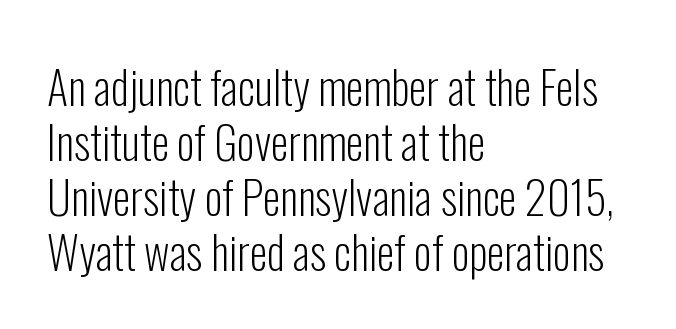
{"serif": "no", "italic": "no", "bold": "no", "weight": "light", "width": "condensed", "stroke_contrast": "low", "x_height": "medium", "monospaced": "no", "underline": "no", "align": "left", "line_spacing_ratio": 1.22, "letter_spacing": "normal", "letter_spacing_em": 0.0, "glyph_px": 45}
